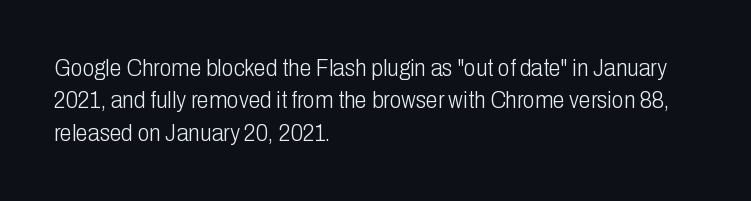
{"italic": "no", "bold": "no", "underline": "no", "align": "left", "line_spacing": "normal", "line_spacing_ratio": 1.35, "letter_spacing": "normal", "letter_spacing_em": 0.0, "glyph_px": 24}
